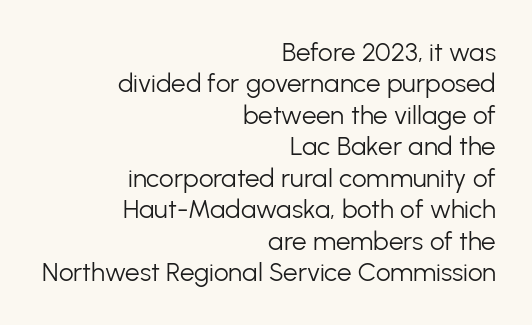
{"italic": "no", "bold": "no", "underline": "no", "align": "right", "line_spacing_ratio": 1.21, "letter_spacing": "normal", "letter_spacing_em": 0.0, "glyph_px": 26}
